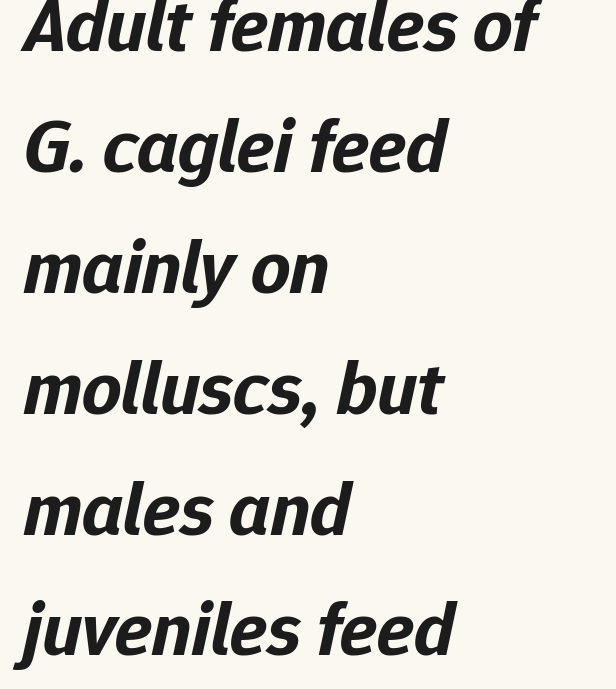
{"italic": "yes", "lean": "right", "slant_degrees": 12, "bold": "yes", "weight": "bold", "width": "normal", "stroke_contrast": "low", "x_height": "medium", "monospaced": "no", "underline": "no", "align": "left", "line_spacing": "normal", "line_spacing_ratio": 1.57, "letter_spacing": "normal", "letter_spacing_em": 0.0, "glyph_px": 77}
